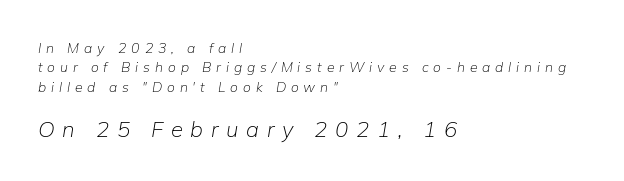
{"italic": "yes", "lean": "right", "slant_degrees": 9, "bold": "no", "underline": "no", "align": "left", "line_spacing": "normal", "line_spacing_ratio": 1.38, "letter_spacing": "wide", "letter_spacing_em": 0.35, "larger_block": "second", "size_ratio": 1.57, "glyph_px": 22}
